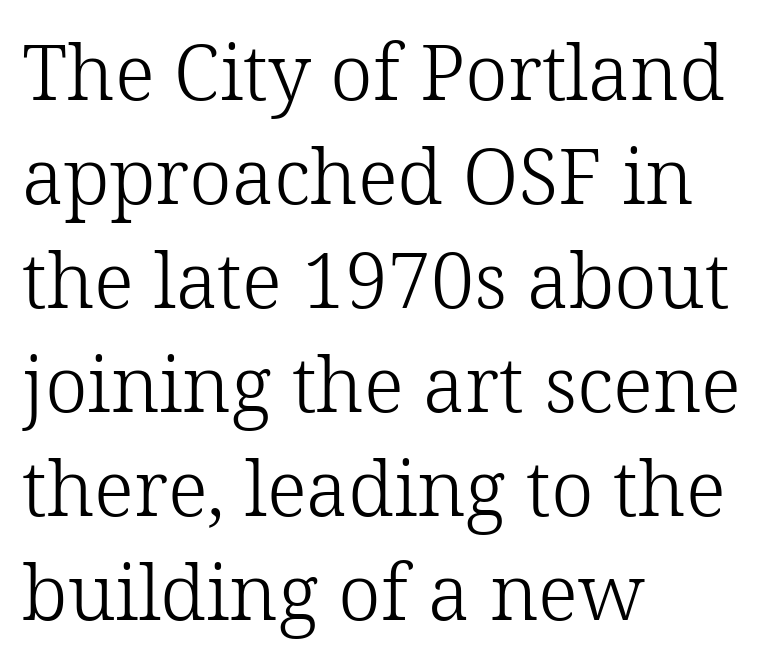
Q: Is the text bold? A: No.
Q: Is the text italic (slanted)? A: No, it is upright.
Q: Is the typeface a serif or a sans-serif typeface? A: Serif.
Q: Is the text underlined? A: No.
Q: How is the paragraph aligned? A: Left-aligned.
Q: Is the spacing between letters normal or unusually wide? A: Normal.
Q: Is the spacing between lines tight, normal or loose? A: Normal.
Q: Width (condensed, normal, or wide)? A: Normal.
Q: Stroke contrast? A: Low.
Q: x-height? A: Medium.
Q: Monospaced? A: No.
